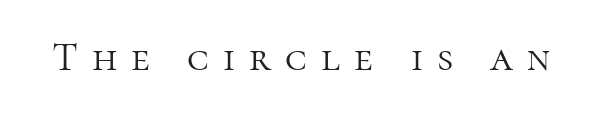
{"serif": "yes", "italic": "no", "bold": "no", "weight": "light", "width": "normal", "stroke_contrast": "high", "x_height": "medium", "monospaced": "no", "underline": "no", "letter_spacing": "wide", "letter_spacing_em": 0.34, "glyph_px": 41}
